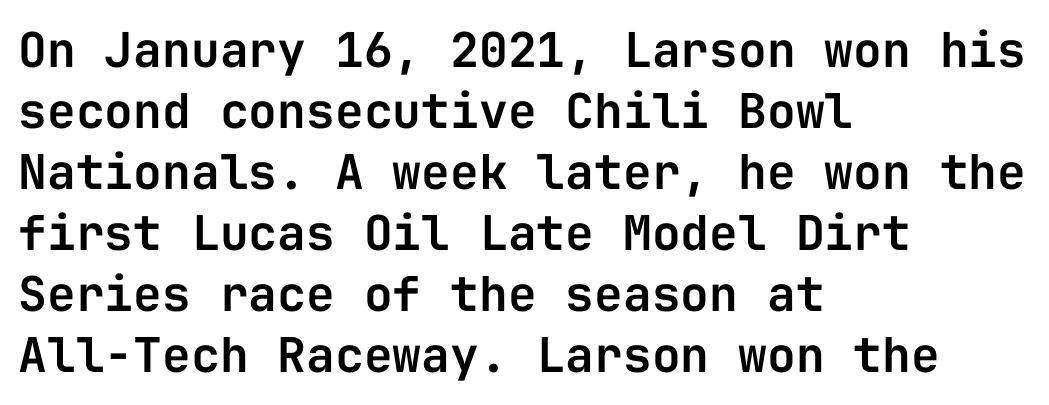
Ascenders rise straight up at ninety degrees. Fixed-width glyphs throughout — classic coding-font behaviour. Plain, unruled lines of type. The space between consecutive lines is moderate.
